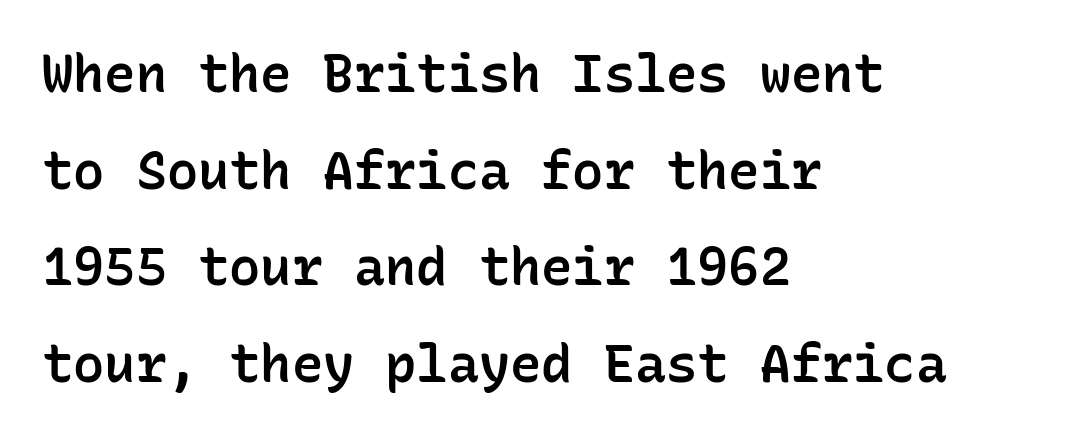
Spacing between characters is what you'd get straight out of the box. In terms of weight, the rendering is demibold, just under bold. These lines stack with their left ends in a neat column. Monospaced: the letters line up in strict vertical columns.
